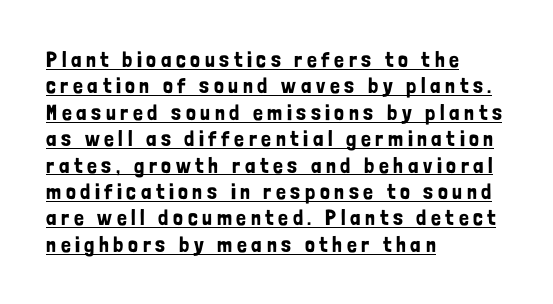
Q: Is the text italic (slanted)? A: No, it is upright.
Q: Is the text underlined? A: Yes.
Q: How is the paragraph aligned? A: Left-aligned.
Q: Is the spacing between letters normal or unusually wide? A: Unusually wide.
